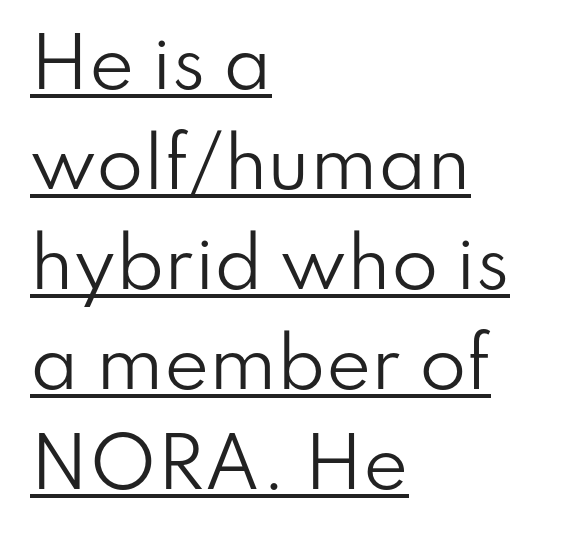
Q: Is the text bold? A: No.
Q: Is the text italic (slanted)? A: No, it is upright.
Q: Is the typeface a serif or a sans-serif typeface? A: Sans-serif.
Q: Is the text underlined? A: Yes.
Q: How is the paragraph aligned? A: Left-aligned.
Q: Is the spacing between letters normal or unusually wide? A: Normal.
Q: Is the spacing between lines tight, normal or loose? A: Normal.
Q: Width (condensed, normal, or wide)? A: Normal.
Q: Stroke contrast? A: Low.
Q: x-height? A: Small.
Q: Monospaced? A: No.
